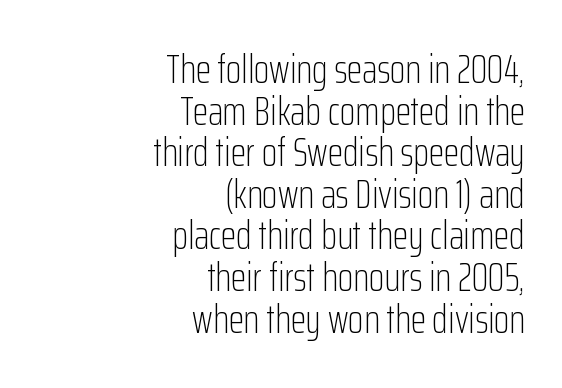
The image shows 40 px light, condensed sans-serif type, upright; set right-aligned, tight line spacing (1.04x), normal letter spacing, not underlined; low stroke contrast and a medium x-height.
